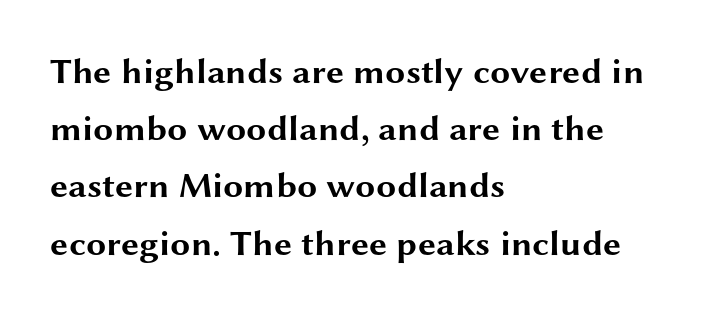
The image shows 36 px bold, wide sans-serif type, upright; set left-aligned, normal line spacing (1.59x), normal letter spacing, not underlined; medium stroke contrast and a medium x-height.
